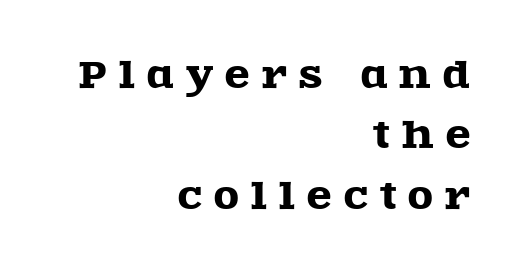
The image shows 36 px wide serif type, upright; set right-aligned, normal line spacing (1.68x), unusually wide letter spacing (+0.34 em), not underlined; a large x-height.
